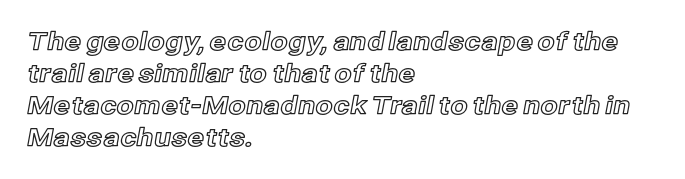
{"underline": "no", "align": "left", "line_spacing": "normal", "line_spacing_ratio": 1.28, "letter_spacing": "normal", "letter_spacing_em": 0.0, "glyph_px": 25}
